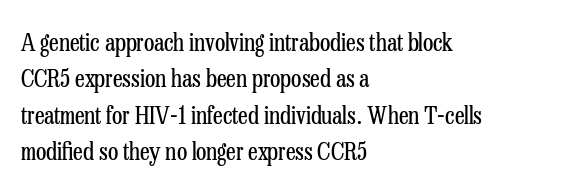
The foot of each line stays bare and open. These lines stack with their left ends in a neat column. Italic: no, the glyphs are upright roman. These lines sit exactly where default settings would place them.
